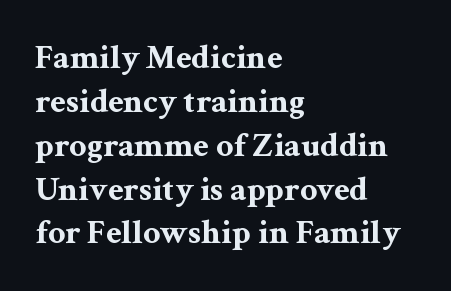
{"serif": "yes", "italic": "no", "bold": "yes", "weight": "bold", "width": "wide", "stroke_contrast": "medium", "x_height": "medium", "monospaced": "no", "underline": "no", "align": "left", "line_spacing": "normal", "line_spacing_ratio": 1.29, "letter_spacing": "normal", "letter_spacing_em": 0.0, "glyph_px": 34}
